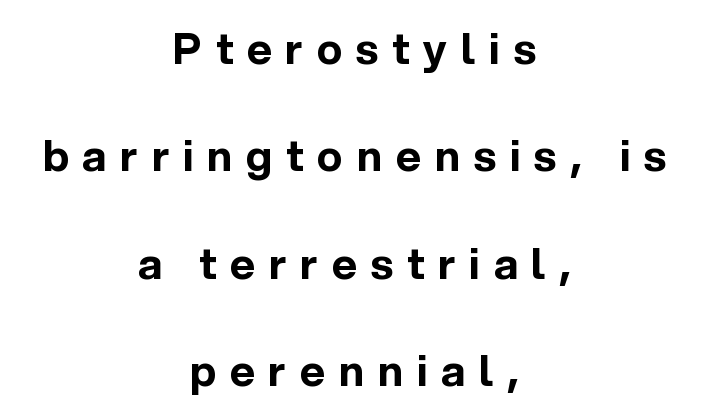
The image shows 43 px bold sans-serif type, upright; set centered, loose line spacing (2.5x), unusually wide letter spacing (+0.32 em), not underlined; a medium x-height.
